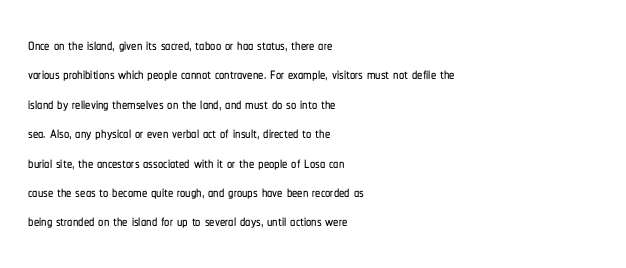
{"italic": "no", "underline": "no", "align": "left", "line_spacing": "normal", "line_spacing_ratio": 1.4, "letter_spacing": "normal", "letter_spacing_em": 0.0, "glyph_px": 21}
